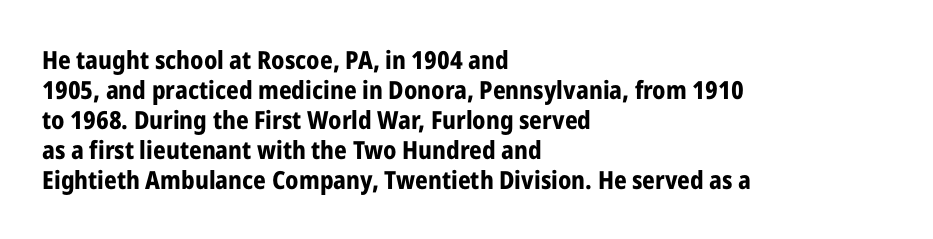
{"italic": "no", "bold": "yes", "underline": "no", "align": "left", "line_spacing_ratio": 1.2, "letter_spacing": "normal", "letter_spacing_em": 0.0, "glyph_px": 25}
